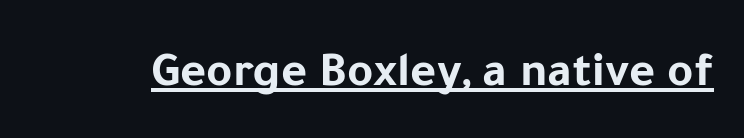
The lettering stays uniformly vertical, giving the passage a roman look. The face used here is proportionally spaced, like ordinary book or web type. A rule runs beneath these lines of type. The rendering keeps characters at their native spacing. Typographic density is high because the face is bold. In terms of letterform style, serifs are entirely absent.
